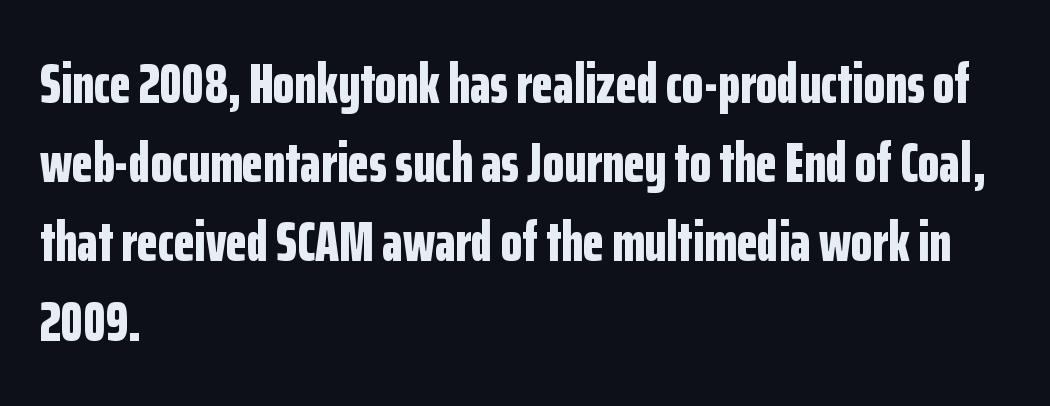
{"serif": "no", "italic": "no", "bold": "yes", "weight": "bold", "width": "condensed", "stroke_contrast": "low", "x_height": "medium", "monospaced": "no", "underline": "no", "align": "left", "line_spacing": "normal", "line_spacing_ratio": 1.44, "letter_spacing": "normal", "letter_spacing_em": 0.0, "glyph_px": 55}
